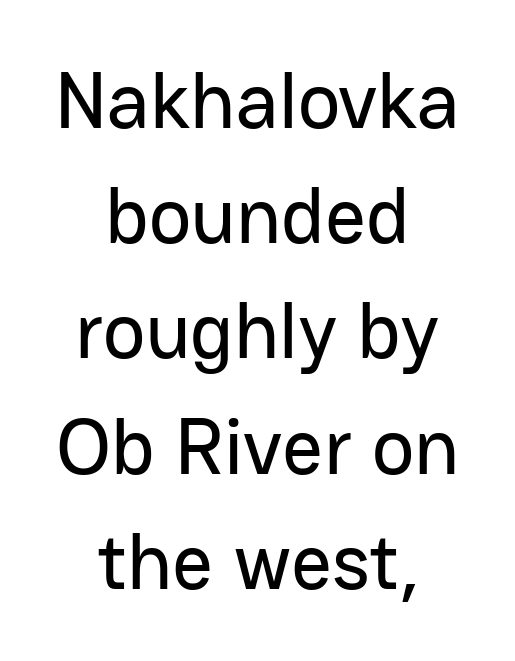
Q: Is the text italic (slanted)? A: No, it is upright.
Q: Is the typeface a serif or a sans-serif typeface? A: Sans-serif.
Q: Is the text underlined? A: No.
Q: How is the paragraph aligned? A: Centered.
Q: Is the spacing between letters normal or unusually wide? A: Normal.
Q: Is the spacing between lines tight, normal or loose? A: Normal.
Q: Width (condensed, normal, or wide)? A: Normal.
Q: Stroke contrast? A: Low.
Q: x-height? A: Medium.
Q: Monospaced? A: No.
